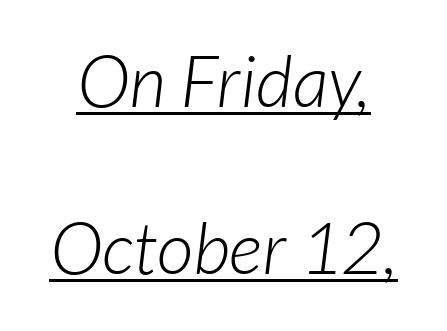
{"serif": "no", "bold": "no", "weight": "light", "width": "normal", "stroke_contrast": "low", "x_height": "medium", "monospaced": "no", "underline": "yes", "line_spacing": "loose", "line_spacing_ratio": 2.32, "letter_spacing": "normal", "letter_spacing_em": 0.0, "glyph_px": 72}
